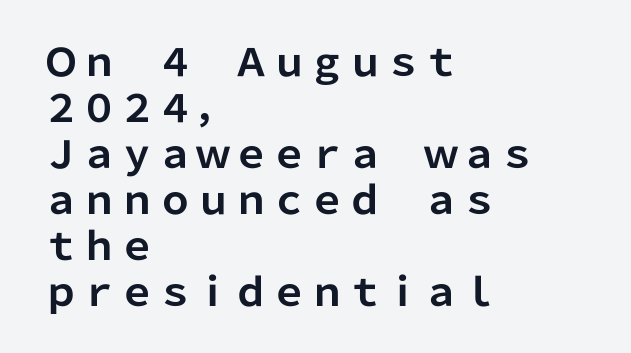
{"serif": "no", "italic": "no", "bold": "yes", "weight": "bold", "width": "normal", "stroke_contrast": "low", "x_height": "medium", "monospaced": "no", "underline": "no", "align": "left", "line_spacing_ratio": 1.21, "letter_spacing": "normal", "letter_spacing_em": 0.0, "glyph_px": 38}
